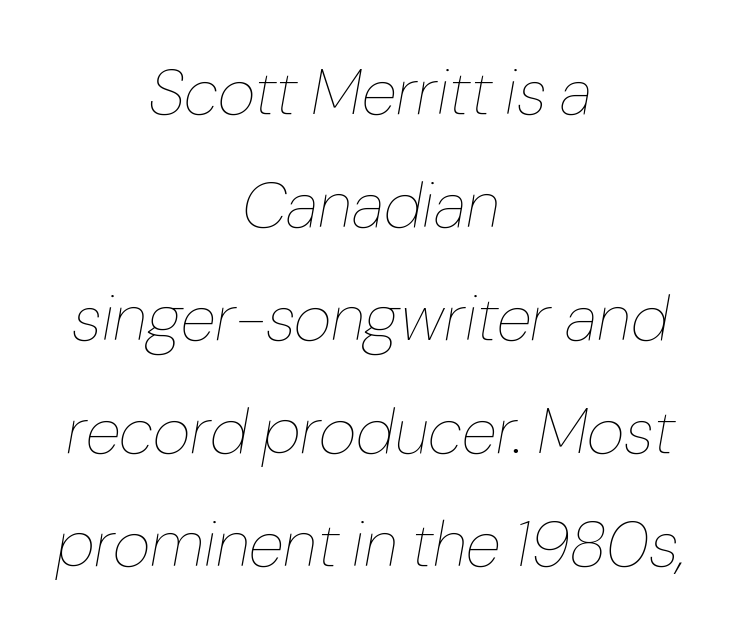
{"italic": "yes", "lean": "right", "slant_degrees": 10, "bold": "no", "weight": "thin", "width": "normal", "stroke_contrast": "low", "x_height": "medium", "monospaced": "no", "underline": "no", "align": "center", "line_spacing_ratio": 1.74, "letter_spacing": "normal", "letter_spacing_em": 0.0, "glyph_px": 65}
